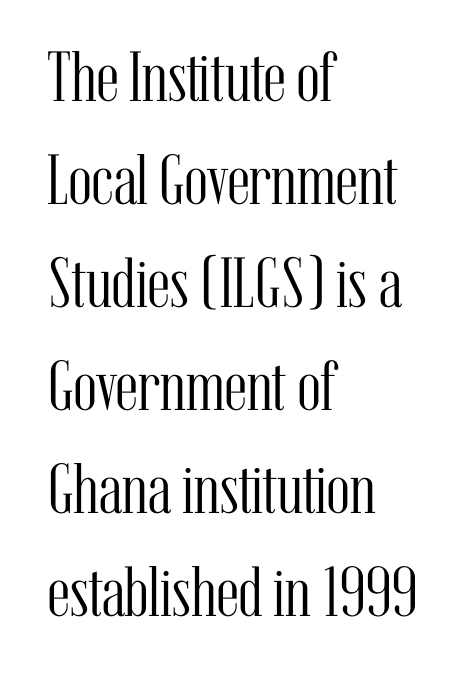
Q: Is the text bold? A: No.
Q: Is the text italic (slanted)? A: No, it is upright.
Q: Is the typeface a serif or a sans-serif typeface? A: Serif.
Q: Is the text underlined? A: No.
Q: How is the paragraph aligned? A: Left-aligned.
Q: Is the spacing between letters normal or unusually wide? A: Normal.
Q: Is the spacing between lines tight, normal or loose? A: Normal.
Q: Width (condensed, normal, or wide)? A: Condensed.
Q: Stroke contrast? A: Medium.
Q: x-height? A: Medium.
Q: Monospaced? A: No.
